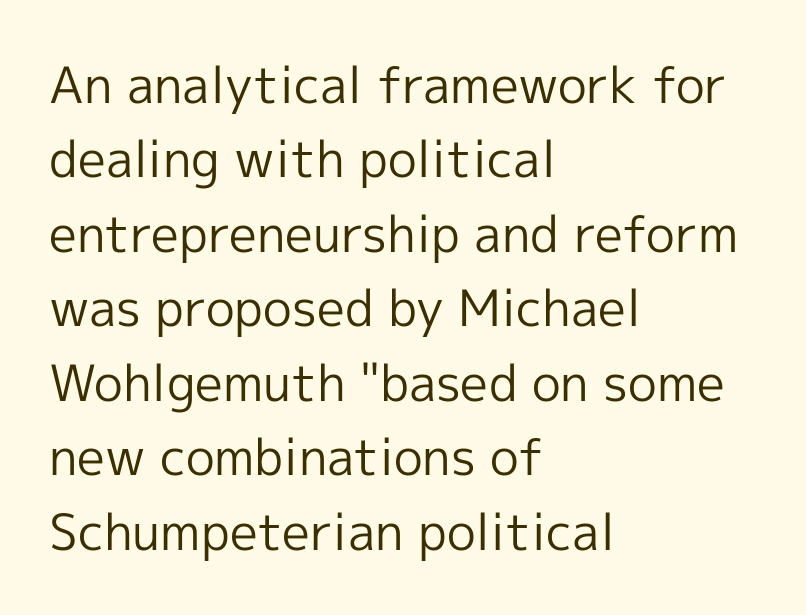
The image shows 50 px regular-weight sans-serif type, upright; set left-aligned, normal line spacing (1.49x), normal letter spacing, not underlined; a medium x-height.
